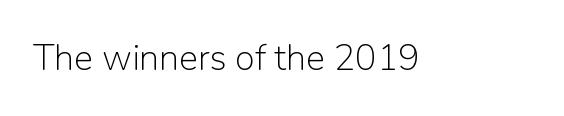
{"serif": "no", "italic": "no", "bold": "no", "weight": "light", "width": "normal", "stroke_contrast": "low", "x_height": "medium", "monospaced": "no", "underline": "no", "letter_spacing": "normal", "letter_spacing_em": 0.0, "glyph_px": 36}
